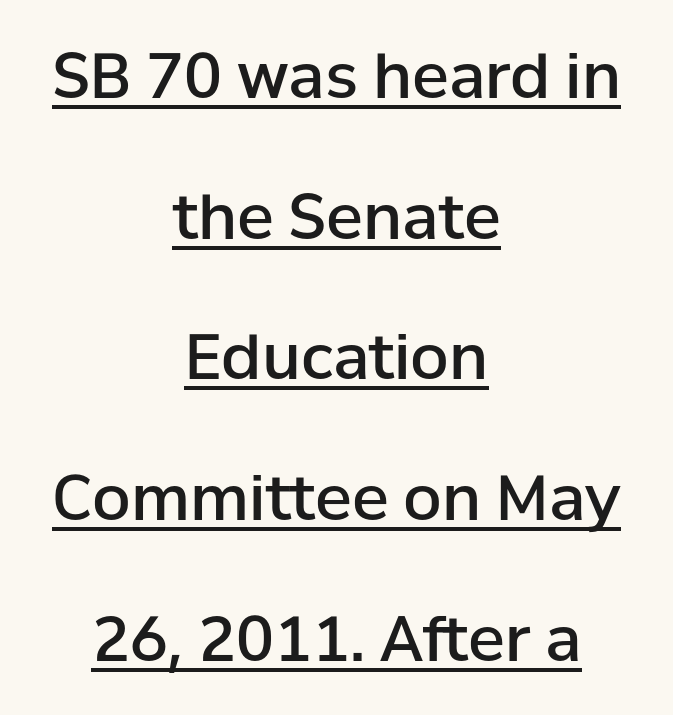
The image shows 62 px semibold sans-serif type, upright; set centered, loose line spacing (2.27x), normal letter spacing, underlined; low stroke contrast and a medium x-height.
